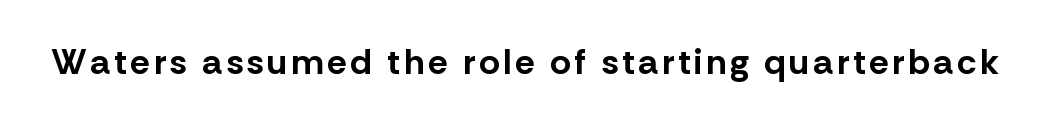
The image shows 36 px bold sans-serif type, upright; set not underlined; low stroke contrast and a medium x-height.
